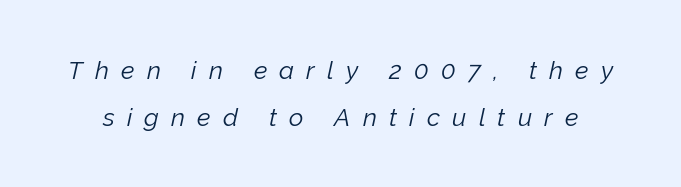
The image shows 25 px text type, italic (leaning right); set line spacing 1.88x, unusually wide letter spacing (+0.49 em), not underlined.
